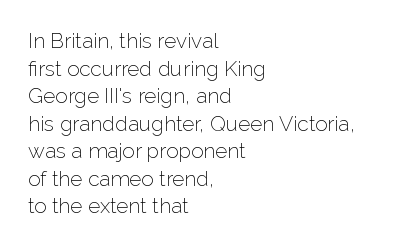
Teacher's note: observe the even left margin — that is flush-left alignment. The line texture is even and compact thanks to regular tracking. The lettering stays uniformly vertical, giving the passage a roman look. The baseline area is clear.
